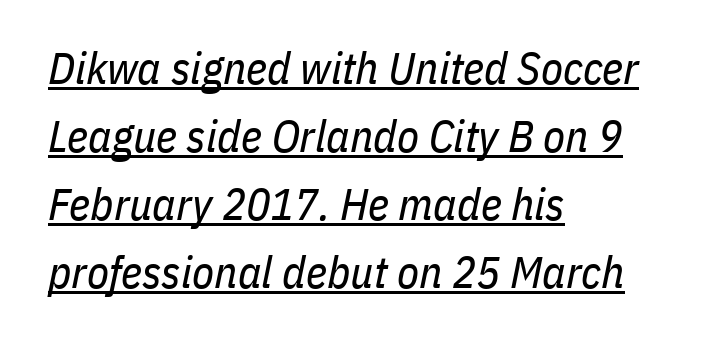
{"italic": "yes", "lean": "right", "slant_degrees": 11, "bold": "no", "weight": "regular", "width": "condensed", "stroke_contrast": "low", "x_height": "medium", "monospaced": "no", "underline": "yes", "align": "left", "line_spacing": "normal", "line_spacing_ratio": 1.51, "letter_spacing": "normal", "letter_spacing_em": 0.0, "glyph_px": 45}
